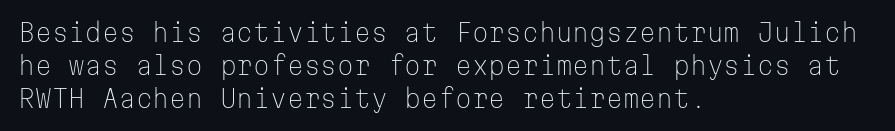
The image shows 24 px text type, upright; set left-aligned, normal line spacing (1.37x), normal letter spacing, not underlined.
